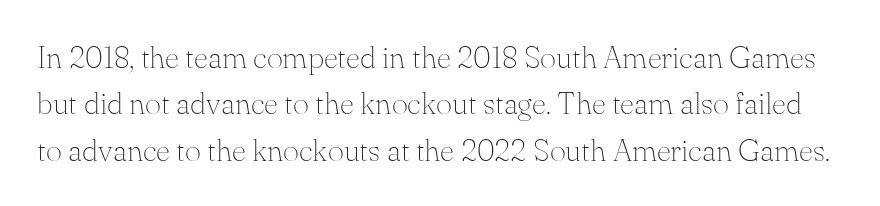
The strokes carry an ordinary text weight at most. Letter spacing: default. Honestly, there is no underline to notice here at all. Each letter keeps its own natural width here, so spacing adapts to shape.
